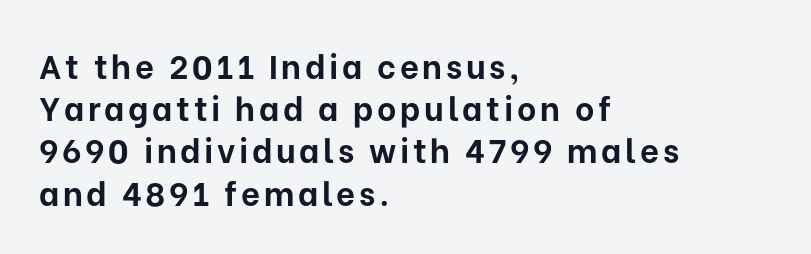
Q: Is the text bold? A: Yes.
Q: Is the text italic (slanted)? A: No, it is upright.
Q: Is the typeface a serif or a sans-serif typeface? A: Sans-serif.
Q: Is the text underlined? A: No.
Q: How is the paragraph aligned? A: Left-aligned.
Q: Is the spacing between lines tight, normal or loose? A: Normal.
Q: Width (condensed, normal, or wide)? A: Normal.
Q: Stroke contrast? A: Low.
Q: x-height? A: Medium.
Q: Monospaced? A: No.
